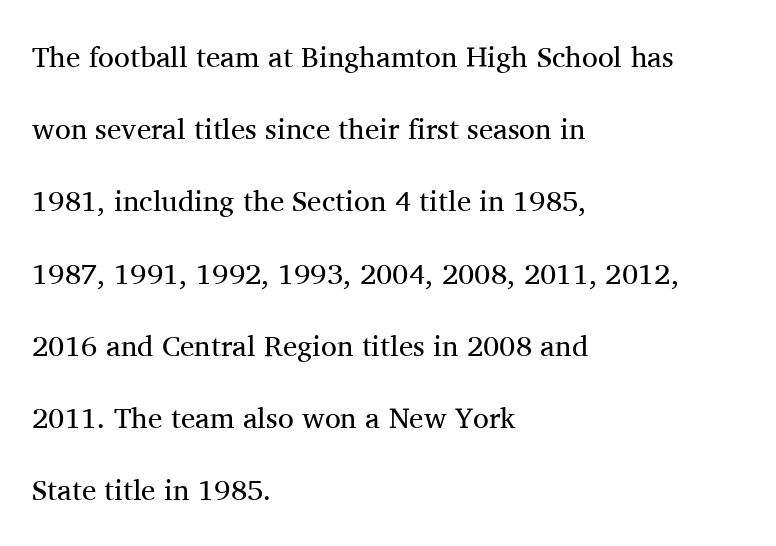
{"serif": "yes", "italic": "no", "bold": "no", "weight": "regular", "width": "normal", "stroke_contrast": "medium", "x_height": "medium", "monospaced": "no", "underline": "no", "align": "left", "line_spacing": "loose", "line_spacing_ratio": 2.49, "letter_spacing": "normal", "letter_spacing_em": 0.0, "glyph_px": 29}
